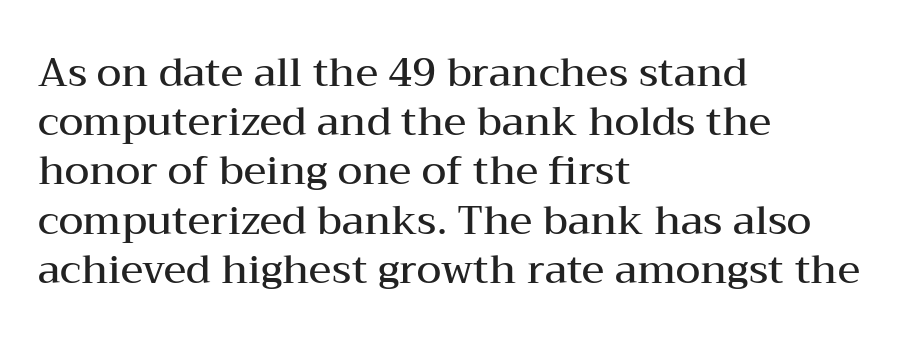
Check the space under the baseline: it is left empty. A typesetter would call this proportional, since set widths differ per character. The passage shown is typeset with a serif family. Every row of glyphs begins at an identical x-position on the left.
